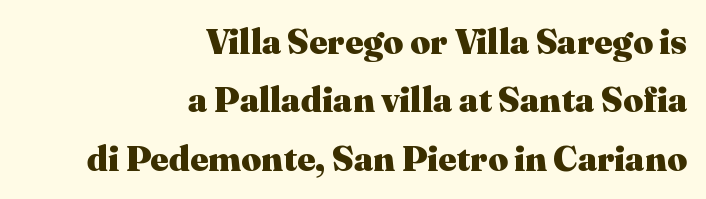
{"serif": "yes", "italic": "no", "bold": "yes", "weight": "heavy", "width": "normal", "stroke_contrast": "medium", "x_height": "medium", "monospaced": "no", "underline": "no", "align": "right", "line_spacing": "normal", "line_spacing_ratio": 1.67, "letter_spacing": "normal", "letter_spacing_em": 0.0, "glyph_px": 35}
